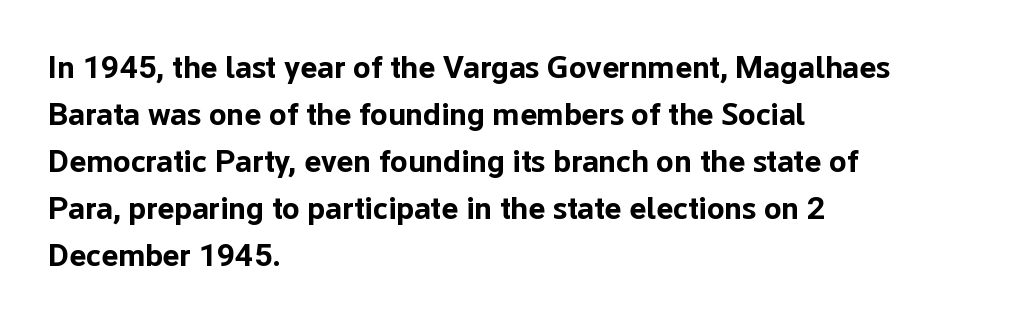
The image shows 32 px bold sans-serif type, upright; set left-aligned, normal line spacing (1.47x), normal letter spacing, not underlined; low stroke contrast and a medium x-height.
